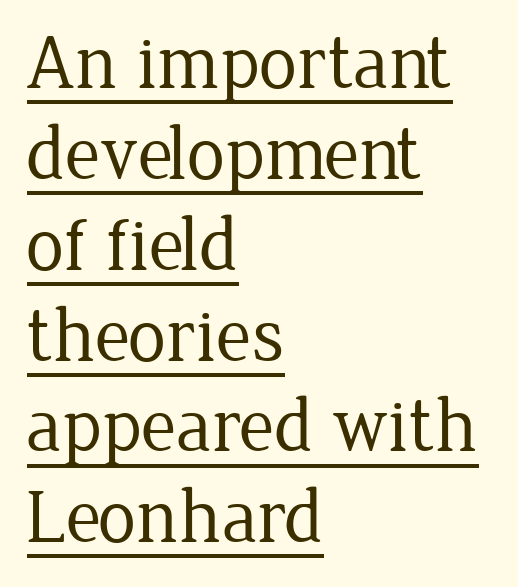
A typesetter would call this zero additional tracking. The strokes carry an ordinary text weight at most. Typographically, this falls in the serif category. Emphasis is given by a line drawn under the lettering. The rendering uses natural spacing where letterforms have individual widths.
